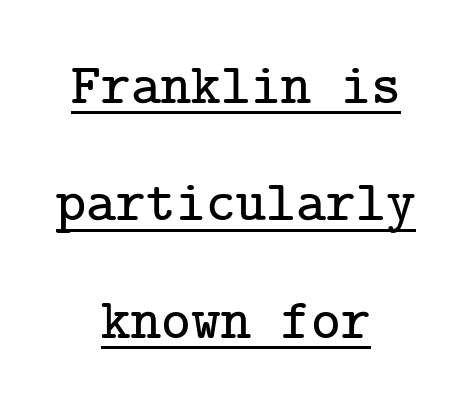
{"serif": "yes", "italic": "no", "width": "normal", "stroke_contrast": "low", "x_height": "medium", "underline": "yes", "align": "center", "line_spacing": "loose", "line_spacing_ratio": 2.06, "letter_spacing": "normal", "letter_spacing_em": 0.0, "glyph_px": 57}
